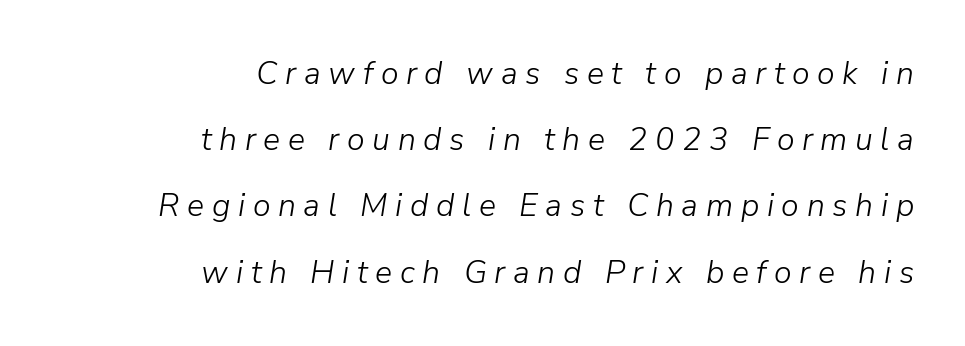
{"italic": "yes", "lean": "right", "slant_degrees": 9, "bold": "no", "weight": "light", "width": "normal", "stroke_contrast": "low", "x_height": "medium", "monospaced": "no", "underline": "no", "align": "right", "line_spacing": "loose", "line_spacing_ratio": 2.07, "letter_spacing": "wide", "letter_spacing_em": 0.24, "glyph_px": 32}
